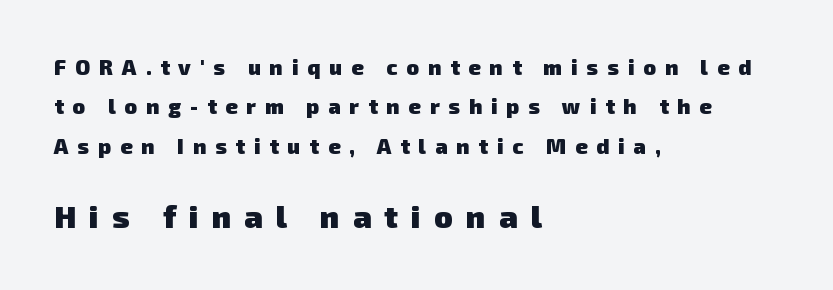
Q: Is the text bold? A: Yes.
Q: Is the typeface a serif or a sans-serif typeface? A: Sans-serif.
Q: Is the text underlined? A: No.
Q: How is the paragraph aligned? A: Left-aligned.
Q: Is the spacing between letters normal or unusually wide? A: Unusually wide.
Q: Which block of text is set in a larger size, the first (top) or the second (bottom)? A: The second (bottom) one.
Q: Width (condensed, normal, or wide)? A: Normal.
Q: Stroke contrast? A: Low.
Q: x-height? A: Medium.
Q: Monospaced? A: No.
